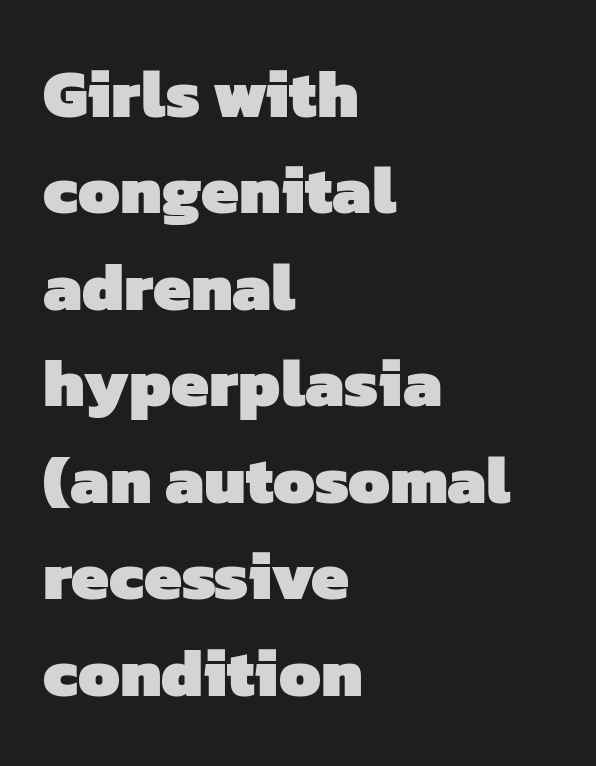
The image shows 67 px heavy sans-serif type; set left-aligned, normal line spacing (1.44x), normal letter spacing, not underlined; low stroke contrast and a medium x-height.
